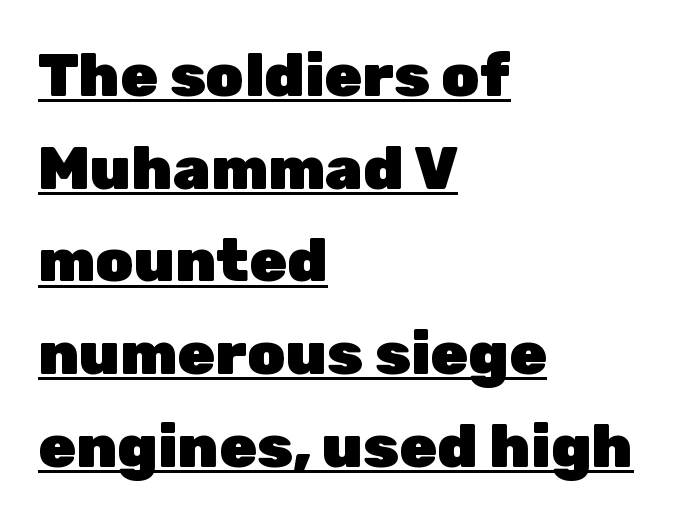
The image shows 61 px heavy sans-serif type, upright; set left-aligned, normal line spacing (1.52x), normal letter spacing, underlined; low stroke contrast and a medium x-height.
